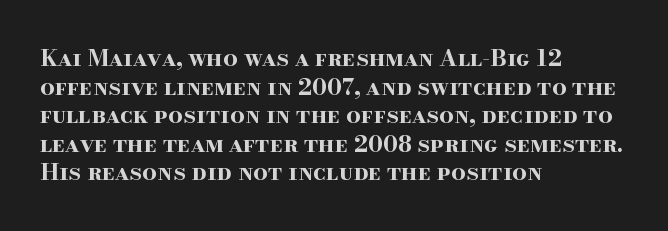
Every character sits straight up, as roman type does. Stroke thickness is high; the sample reads as a true bold. Inter-character spacing is left at the font's built-in metrics. Casual observation: everything's shoved over to the left. The specimen omits any rule beneath the text block's lines.
